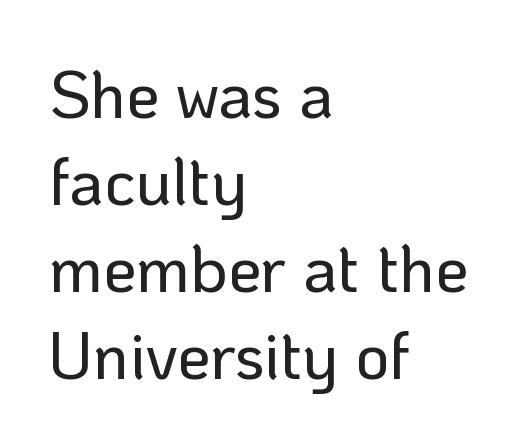
{"serif": "no", "italic": "no", "width": "normal", "stroke_contrast": "low", "x_height": "medium", "monospaced": "no", "underline": "no", "align": "left", "line_spacing": "normal", "line_spacing_ratio": 1.32, "letter_spacing": "normal", "letter_spacing_em": 0.0, "glyph_px": 66}
